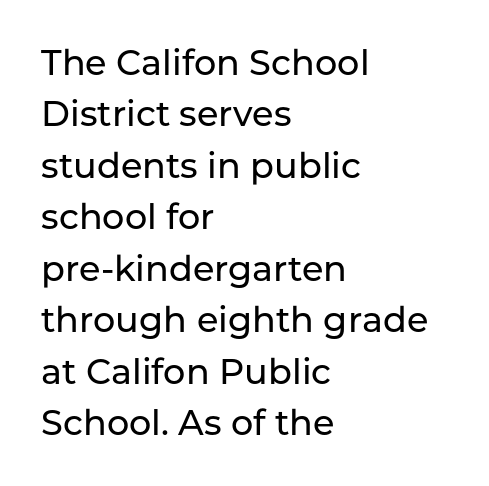
These lines keep a tight, regular rhythm from letter to letter. Teacher's note: observe the even left margin — that is flush-left alignment. Check the space under the baseline: it is left empty. Each letter's strokes conclude bluntly, with no projecting serifs. Is this a fixed-width face? No — the glyphs have proportional, varying widths.
